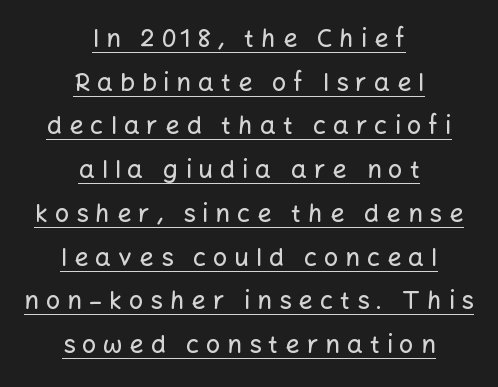
The image shows 25 px text type, upright; set centered, line spacing 1.75x, unusually wide letter spacing (+0.28 em), underlined.
